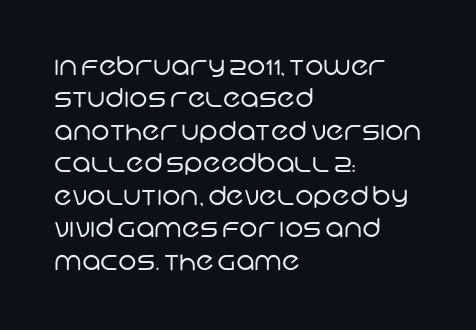
Each new line begins a customary step beneath the previous one. Counters stay open thanks to moderate or lighter strokes. The zone under the glyphs is completely vacant. Leftover space on each line is placed entirely after the last word. Between one letter and the next there's only the usual sliver of space.
